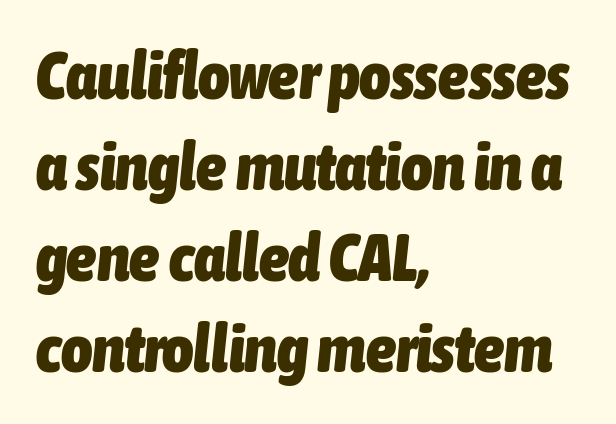
{"italic": "yes", "lean": "right", "slant_degrees": 6, "bold": "yes", "weight": "heavy", "width": "condensed", "stroke_contrast": "low", "x_height": "medium", "monospaced": "no", "underline": "no", "align": "left", "line_spacing": "normal", "line_spacing_ratio": 1.36, "letter_spacing": "normal", "letter_spacing_em": 0.0, "glyph_px": 67}
